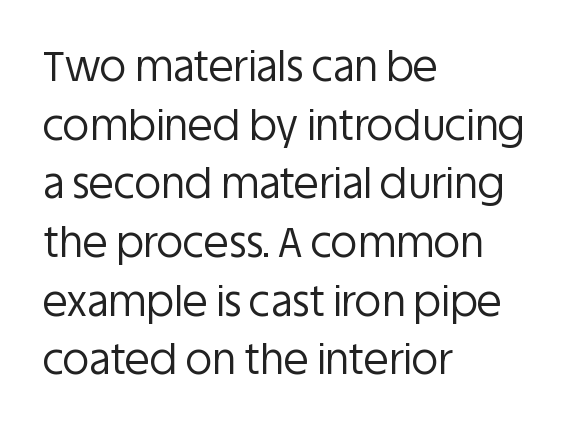
Q: Is the text bold? A: No.
Q: Is the text italic (slanted)? A: No, it is upright.
Q: Is the typeface a serif or a sans-serif typeface? A: Sans-serif.
Q: Is the text underlined? A: No.
Q: How is the paragraph aligned? A: Left-aligned.
Q: Is the spacing between letters normal or unusually wide? A: Normal.
Q: Is the spacing between lines tight, normal or loose? A: Normal.
Q: Width (condensed, normal, or wide)? A: Normal.
Q: Stroke contrast? A: Low.
Q: x-height? A: Large.
Q: Monospaced? A: No.
